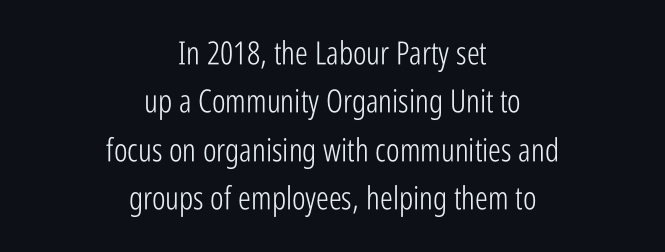
{"serif": "no", "italic": "no", "bold": "no", "weight": "light", "width": "condensed", "stroke_contrast": "low", "x_height": "medium", "monospaced": "no", "underline": "no", "align": "center", "line_spacing": "normal", "line_spacing_ratio": 1.51, "letter_spacing": "normal", "letter_spacing_em": 0.0, "glyph_px": 32}
